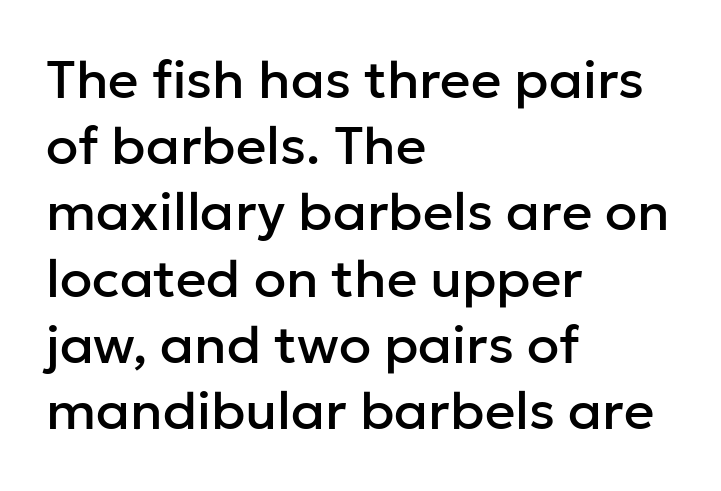
Q: Is the text italic (slanted)? A: No, it is upright.
Q: Is the typeface a serif or a sans-serif typeface? A: Sans-serif.
Q: Is the text underlined? A: No.
Q: How is the paragraph aligned? A: Left-aligned.
Q: Is the spacing between letters normal or unusually wide? A: Normal.
Q: Is the spacing between lines tight, normal or loose? A: Normal.
Q: Width (condensed, normal, or wide)? A: Normal.
Q: Stroke contrast? A: Low.
Q: x-height? A: Medium.
Q: Monospaced? A: No.
